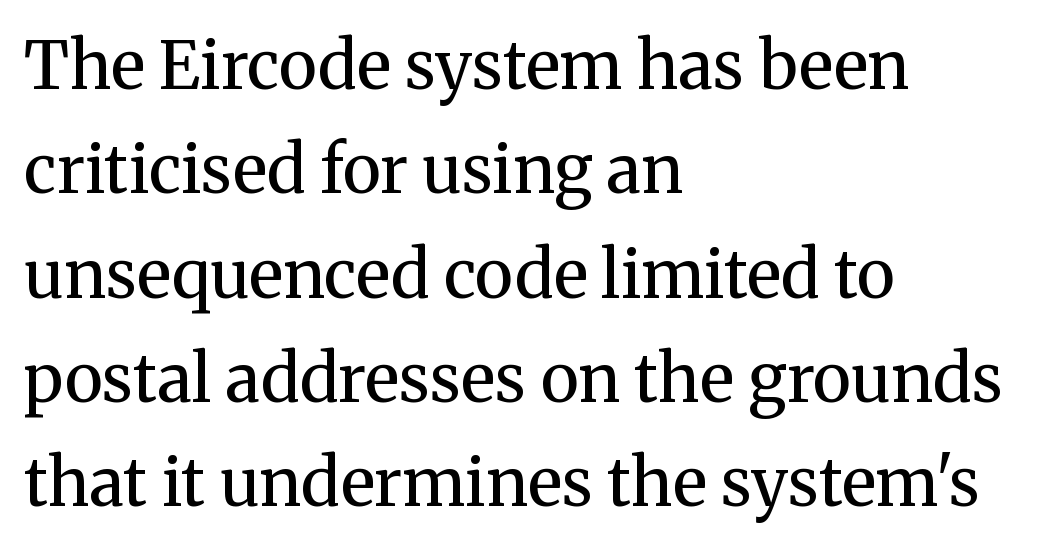
{"serif": "yes", "italic": "no", "bold": "no", "weight": "regular", "width": "normal", "stroke_contrast": "medium", "x_height": "medium", "monospaced": "no", "underline": "no", "align": "left", "line_spacing": "normal", "line_spacing_ratio": 1.58, "letter_spacing": "normal", "letter_spacing_em": 0.0, "glyph_px": 66}
